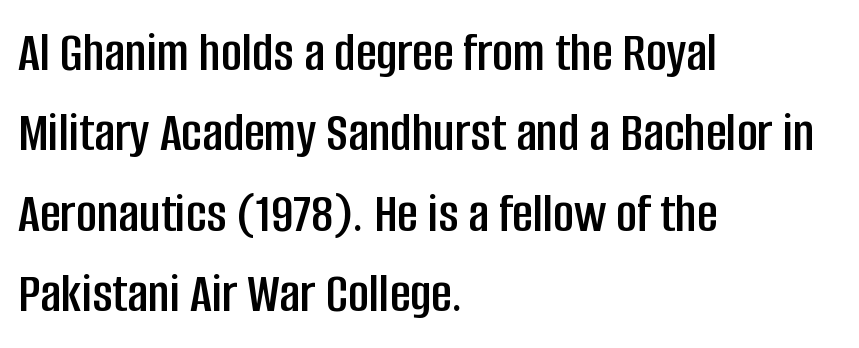
The image shows 57 px condensed sans-serif type, upright; set left-aligned, normal line spacing (1.41x), normal letter spacing, not underlined; low stroke contrast and a large x-height.
